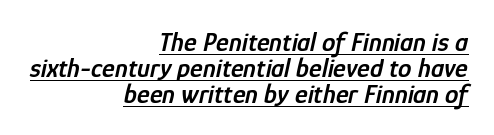
The image shows 27 px text type, italic (leaning right); set right-aligned, tight line spacing (0.96x), normal letter spacing, underlined.
